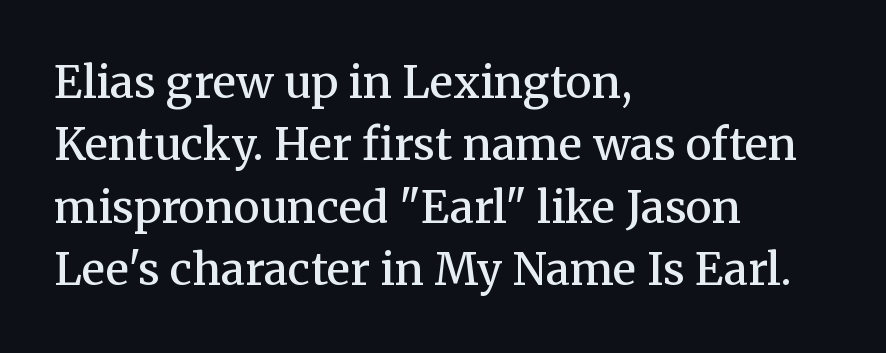
Q: Is the text bold? A: Semi-bold.
Q: Is the text italic (slanted)? A: No, it is upright.
Q: Is the typeface a serif or a sans-serif typeface? A: Serif.
Q: Is the text underlined? A: No.
Q: How is the paragraph aligned? A: Left-aligned.
Q: Is the spacing between letters normal or unusually wide? A: Normal.
Q: Is the spacing between lines tight, normal or loose? A: Normal.
Q: Width (condensed, normal, or wide)? A: Normal.
Q: Stroke contrast? A: Medium.
Q: x-height? A: Medium.
Q: Monospaced? A: No.
